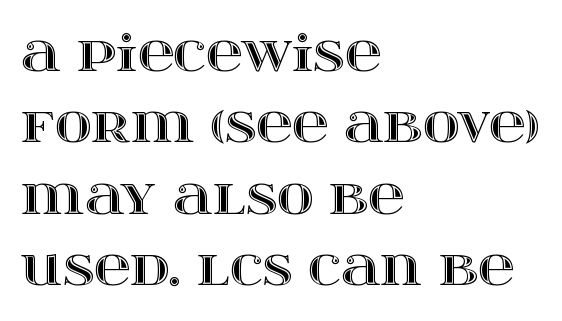
The image shows 50 px wide type, upright; set left-aligned, normal line spacing (1.43x), normal letter spacing, not underlined; a large x-height.
